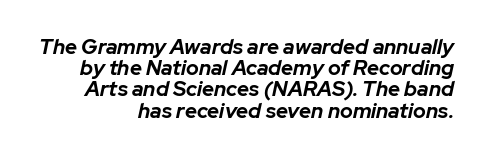
Q: Is the text bold? A: Yes.
Q: Is the text italic (slanted)? A: Yes, it leans right by about 12 degrees.
Q: Is the text underlined? A: No.
Q: How is the paragraph aligned? A: Right-aligned.
Q: Is the spacing between letters normal or unusually wide? A: Normal.
Q: Is the spacing between lines tight, normal or loose? A: Tight.
